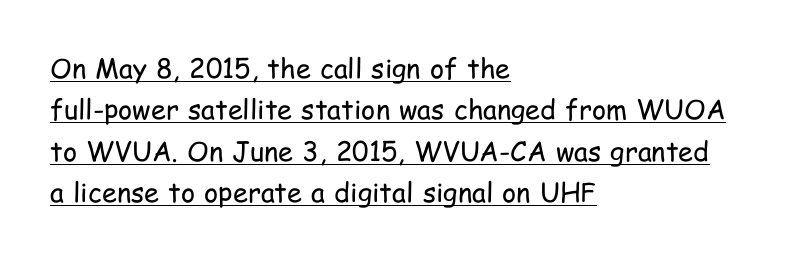
The image shows 27 px text type, upright; set left-aligned, normal line spacing (1.53x), normal letter spacing, underlined.
